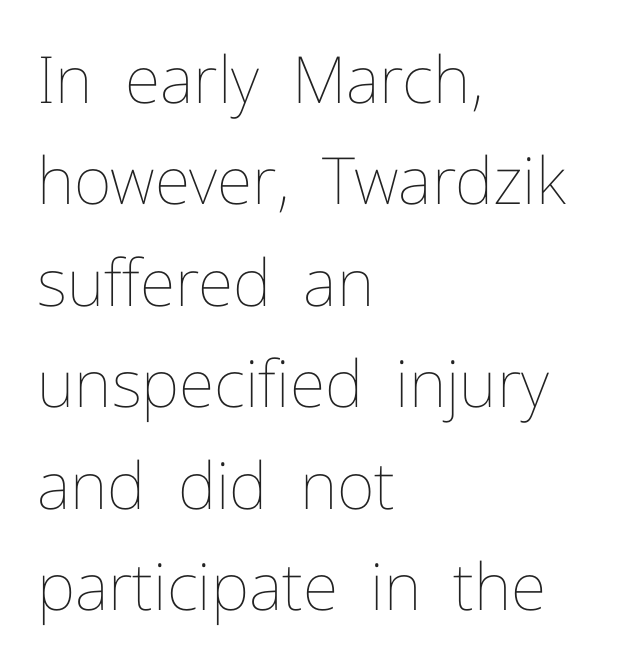
{"italic": "no", "bold": "no", "weight": "thin", "width": "normal", "stroke_contrast": "low", "x_height": "medium", "monospaced": "no", "underline": "no", "align": "left", "line_spacing": "normal", "line_spacing_ratio": 1.56, "letter_spacing": "normal", "letter_spacing_em": 0.0, "glyph_px": 65}
